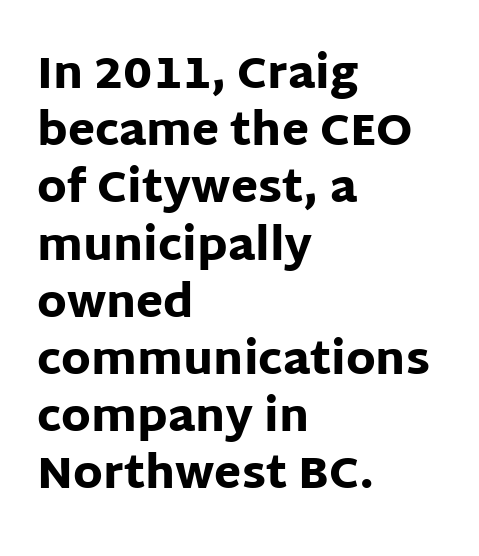
Q: Is the text bold? A: Yes.
Q: Is the text italic (slanted)? A: No, it is upright.
Q: Is the typeface a serif or a sans-serif typeface? A: Sans-serif.
Q: Is the text underlined? A: No.
Q: How is the paragraph aligned? A: Left-aligned.
Q: Is the spacing between letters normal or unusually wide? A: Normal.
Q: Is the spacing between lines tight, normal or loose? A: Normal.
Q: Width (condensed, normal, or wide)? A: Normal.
Q: Stroke contrast? A: Low.
Q: x-height? A: Large.
Q: Monospaced? A: No.
